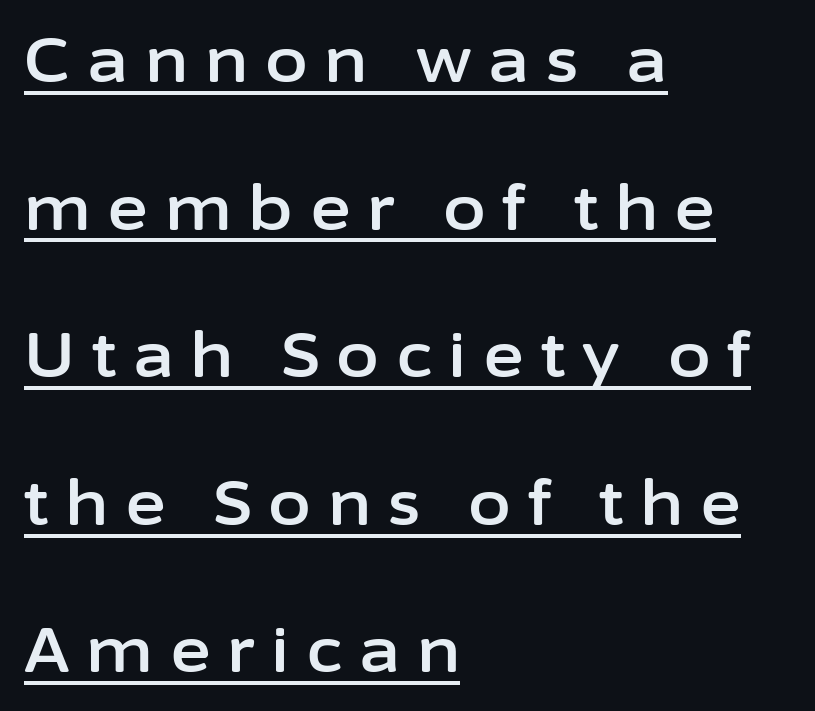
Q: Is the text italic (slanted)? A: No, it is upright.
Q: Is the typeface a serif or a sans-serif typeface? A: Sans-serif.
Q: Is the text underlined? A: Yes.
Q: How is the paragraph aligned? A: Left-aligned.
Q: Is the spacing between letters normal or unusually wide? A: Unusually wide.
Q: Is the spacing between lines tight, normal or loose? A: Loose.
Q: Width (condensed, normal, or wide)? A: Normal.
Q: Stroke contrast? A: Low.
Q: x-height? A: Medium.
Q: Monospaced? A: No.
